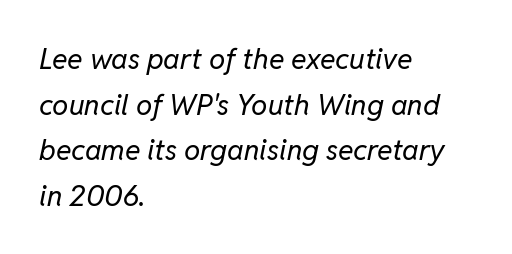
Q: Is the text bold? A: No.
Q: Is the text italic (slanted)? A: Yes, it leans right by about 11 degrees.
Q: Is the text underlined? A: No.
Q: How is the paragraph aligned? A: Left-aligned.
Q: Is the spacing between letters normal or unusually wide? A: Normal.
Q: Is the spacing between lines tight, normal or loose? A: Normal.
Q: Width (condensed, normal, or wide)? A: Normal.
Q: Stroke contrast? A: Low.
Q: x-height? A: Medium.
Q: Monospaced? A: No.
